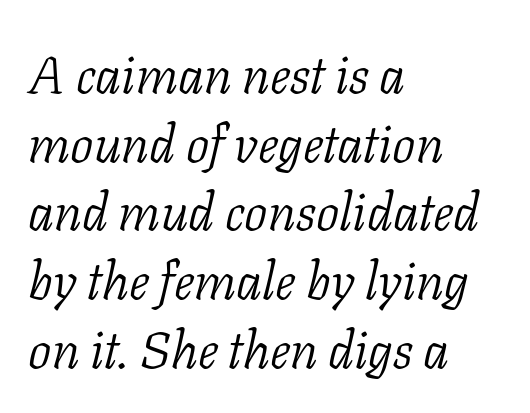
The rendering uses natural spacing where letterforms have individual widths. If you measured baseline to baseline, you'd find a middling distance. The compositor pushed each line to the left boundary. Plain, unruled lines of type. These lines keep a tight, regular rhythm from letter to letter.
